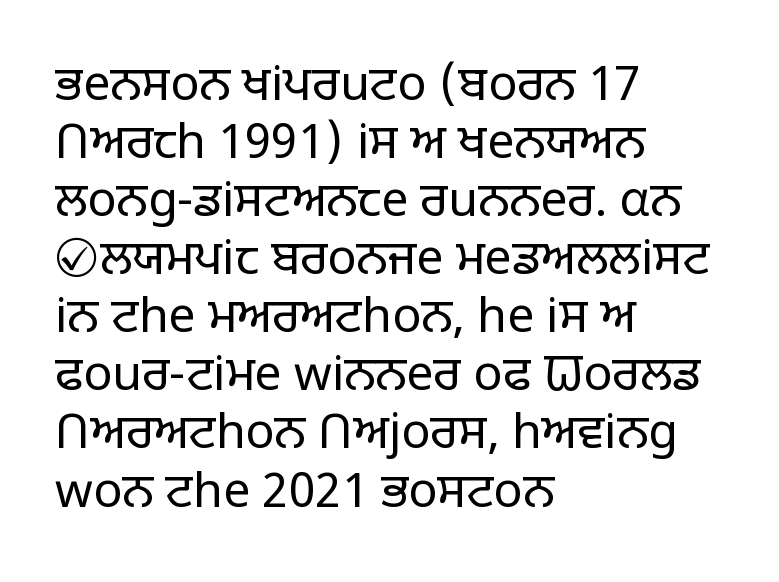
The image shows 48 px light sans-serif type, upright; set left-aligned, line spacing 1.21x, normal letter spacing, not underlined; low stroke contrast and a large x-height.
